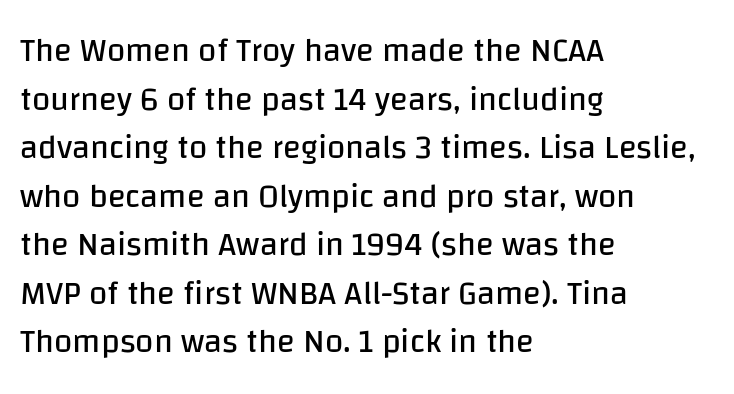
Q: Is the text bold? A: No.
Q: Is the text italic (slanted)? A: No, it is upright.
Q: Is the typeface a serif or a sans-serif typeface? A: Sans-serif.
Q: Is the text underlined? A: No.
Q: How is the paragraph aligned? A: Left-aligned.
Q: Is the spacing between letters normal or unusually wide? A: Normal.
Q: Is the spacing between lines tight, normal or loose? A: Normal.
Q: Width (condensed, normal, or wide)? A: Normal.
Q: Stroke contrast? A: Low.
Q: x-height? A: Large.
Q: Monospaced? A: No.
